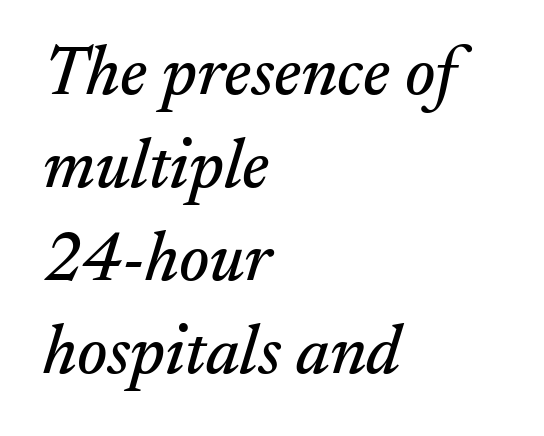
Q: Is the text italic (slanted)? A: Yes, it leans right by about 17 degrees.
Q: Is the typeface a serif or a sans-serif typeface? A: Serif.
Q: Is the text underlined? A: No.
Q: How is the paragraph aligned? A: Left-aligned.
Q: Is the spacing between letters normal or unusually wide? A: Normal.
Q: Is the spacing between lines tight, normal or loose? A: Normal.
Q: Width (condensed, normal, or wide)? A: Normal.
Q: Stroke contrast? A: Medium.
Q: x-height? A: Small.
Q: Monospaced? A: No.
